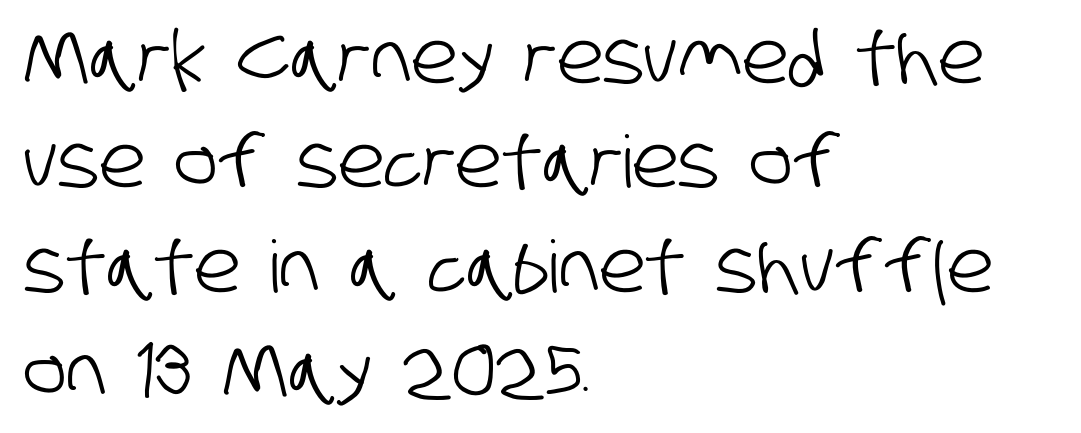
{"serif": "no", "width": "condensed", "stroke_contrast": "low", "x_height": "large", "monospaced": "no", "underline": "no", "align": "left", "line_spacing": "normal", "line_spacing_ratio": 1.45, "letter_spacing": "normal", "letter_spacing_em": 0.0, "glyph_px": 72}
